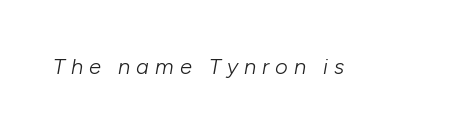
Q: Is the text bold? A: No.
Q: Is the text italic (slanted)? A: Yes, it leans right by about 10 degrees.
Q: Is the text underlined? A: No.
Q: Is the spacing between letters normal or unusually wide? A: Unusually wide.
